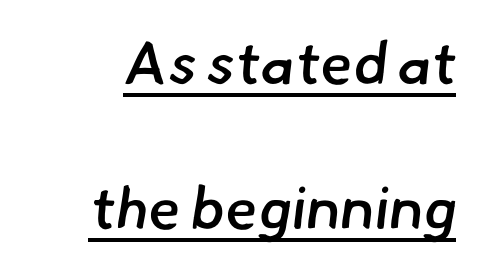
{"serif": "no", "bold": "semi", "weight": "semibold", "width": "normal", "stroke_contrast": "low", "x_height": "small", "monospaced": "no", "underline": "yes", "line_spacing": "loose", "line_spacing_ratio": 2.46, "letter_spacing": "normal", "letter_spacing_em": 0.0, "glyph_px": 59}
